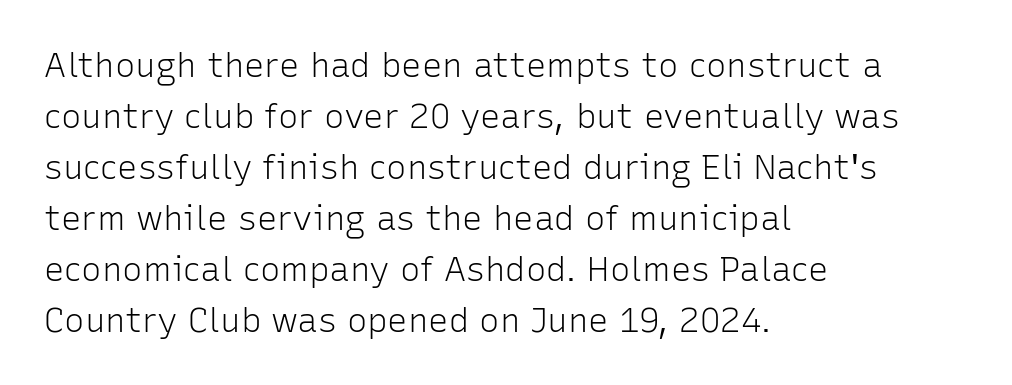
The image shows 34 px light sans-serif type, upright; set left-aligned, normal line spacing (1.5x), normal letter spacing, not underlined; low stroke contrast and a medium x-height.
